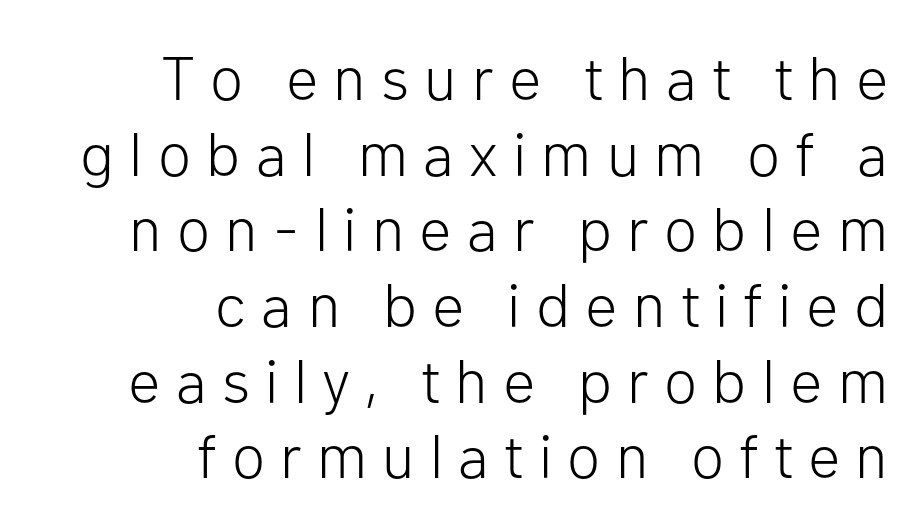
The typesetting does not lean heavy: it is not bold. Each word looks stretched out because of the extra space between its letters. The baseline area is clear. Rendered with straight, roman letterforms.
